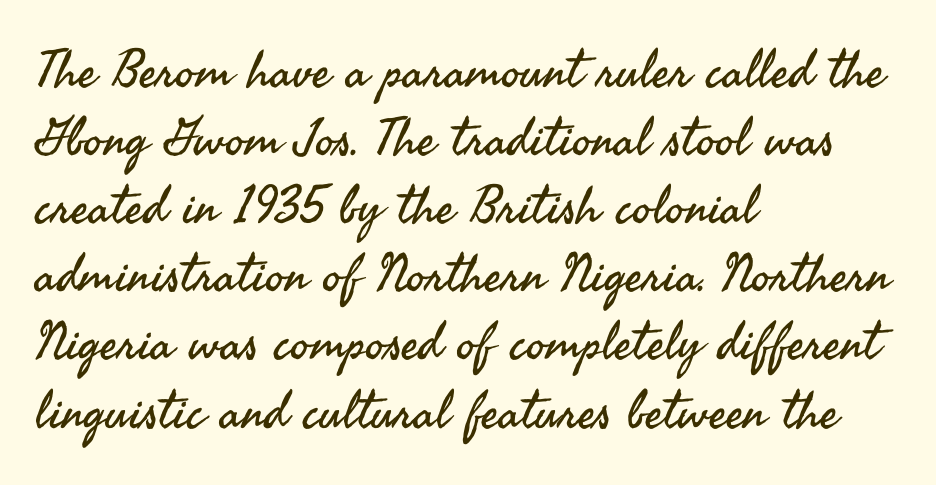
Layout note: lines flush left. The words here are not underlined. The passage shown is not bold in any degree. A typesetter would label this face a sans. What stands out about the letter spacing? Nothing — it is the standard amount.
